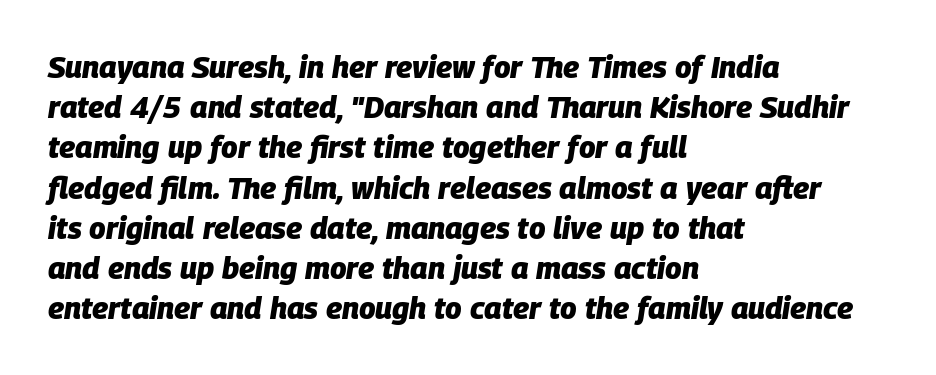
Q: Is the text bold? A: Yes.
Q: Is the text italic (slanted)? A: Yes, it leans right by about 9 degrees.
Q: Is the text underlined? A: No.
Q: How is the paragraph aligned? A: Left-aligned.
Q: Is the spacing between letters normal or unusually wide? A: Normal.
Q: Is the spacing between lines tight, normal or loose? A: Normal.
Q: Width (condensed, normal, or wide)? A: Normal.
Q: Stroke contrast? A: Low.
Q: x-height? A: Large.
Q: Monospaced? A: No.
